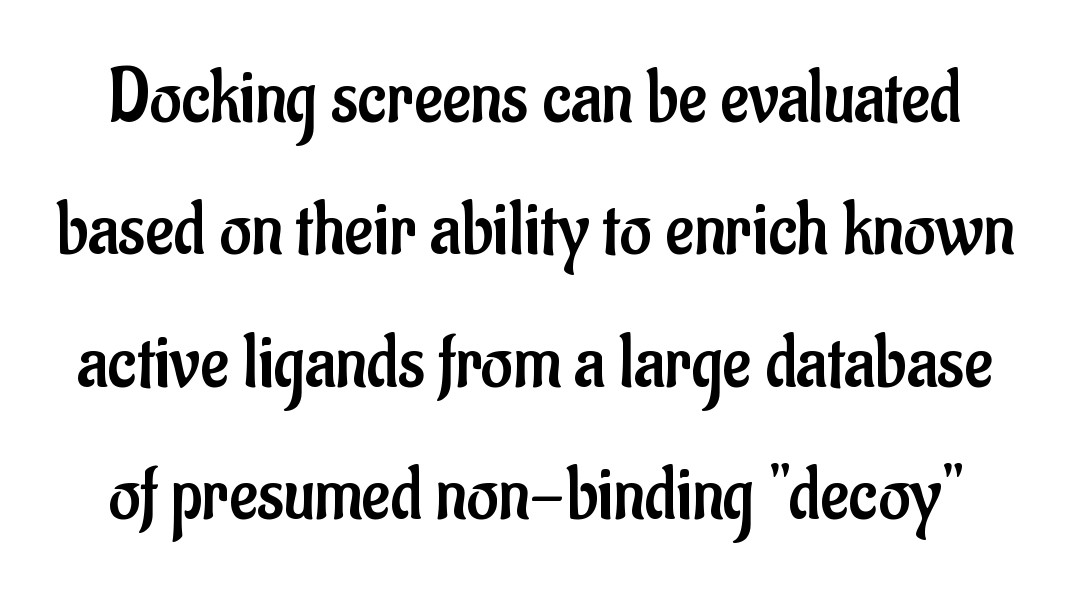
Q: Is the text bold? A: No.
Q: Is the text italic (slanted)? A: No, it is upright.
Q: Is the typeface a serif or a sans-serif typeface? A: Sans-serif.
Q: Is the text underlined? A: No.
Q: Is the spacing between letters normal or unusually wide? A: Normal.
Q: Width (condensed, normal, or wide)? A: Condensed.
Q: Stroke contrast? A: Low.
Q: x-height? A: Small.
Q: Monospaced? A: No.
